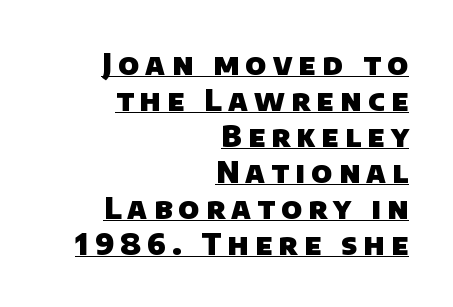
The image shows 29 px heavy sans-serif type; set right-aligned, line spacing 1.24x, unusually wide letter spacing (+0.22 em), underlined; low stroke contrast and a large x-height.
